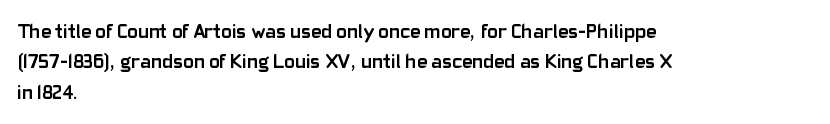
Heavy, bold letterforms. The rendering anchors every line to the left-hand side. The line-height multiplier appears to be the usual default. Style check: upright. There is no visible air inserted between adjacent glyphs. Descenders hang freely into open space.
